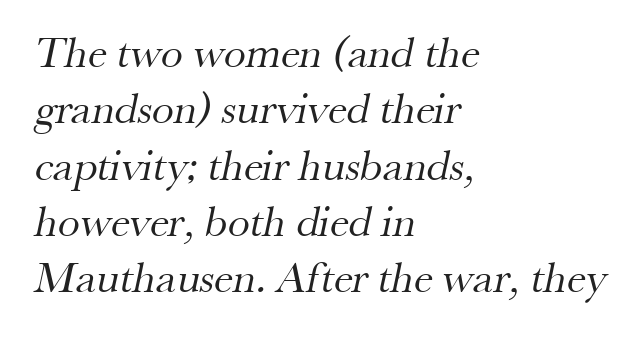
Q: Is the text bold? A: No.
Q: Is the typeface a serif or a sans-serif typeface? A: Serif.
Q: Is the text underlined? A: No.
Q: How is the paragraph aligned? A: Left-aligned.
Q: Is the spacing between letters normal or unusually wide? A: Normal.
Q: Is the spacing between lines tight, normal or loose? A: Normal.
Q: Width (condensed, normal, or wide)? A: Normal.
Q: Stroke contrast? A: Medium.
Q: x-height? A: Small.
Q: Monospaced? A: No.
